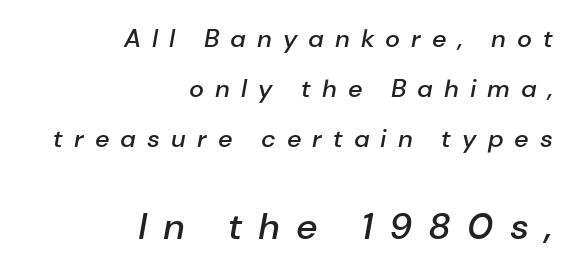
Q: Is the text bold? A: Semi-bold.
Q: Is the text italic (slanted)? A: Yes, it leans right by about 10 degrees.
Q: Is the text underlined? A: No.
Q: How is the paragraph aligned? A: Right-aligned.
Q: Is the spacing between letters normal or unusually wide? A: Unusually wide.
Q: Is the spacing between lines tight, normal or loose? A: Loose.
Q: Which block of text is set in a larger size, the first (top) or the second (bottom)? A: The second (bottom) one.
Q: Width (condensed, normal, or wide)? A: Normal.
Q: Stroke contrast? A: Low.
Q: x-height? A: Medium.
Q: Monospaced? A: No.
